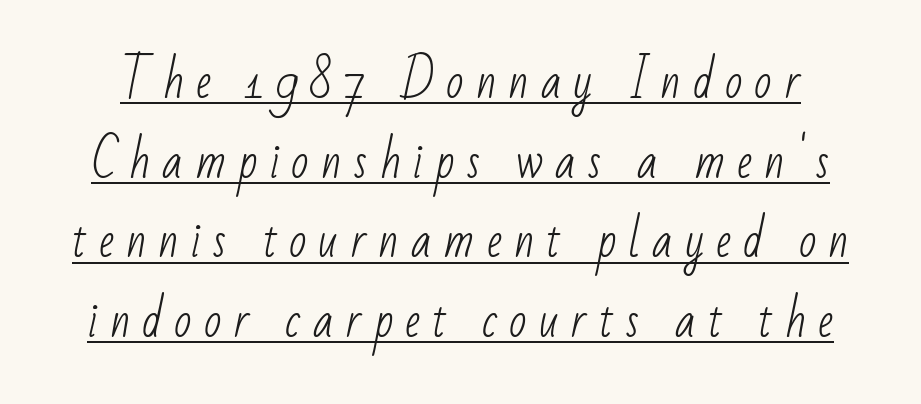
I'd call this a sans setting — the letters go barefoot. The line texture is sparse and dotted thanks to wide tracking. Compared with a typical body face, this is equally light or lighter still. Caption: lettering with a line underneath. Is this a fixed-width face? No — the glyphs have proportional, varying widths.
